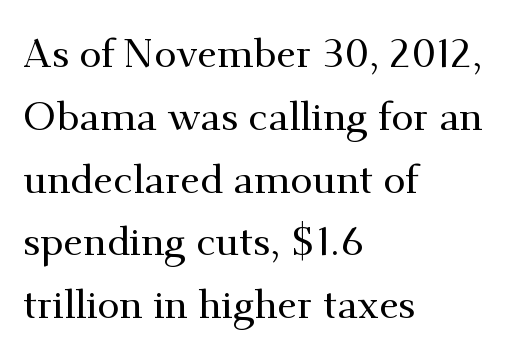
The image shows 40 px serif type, upright; set left-aligned, normal line spacing (1.57x), normal letter spacing, not underlined; medium stroke contrast and a small x-height.
